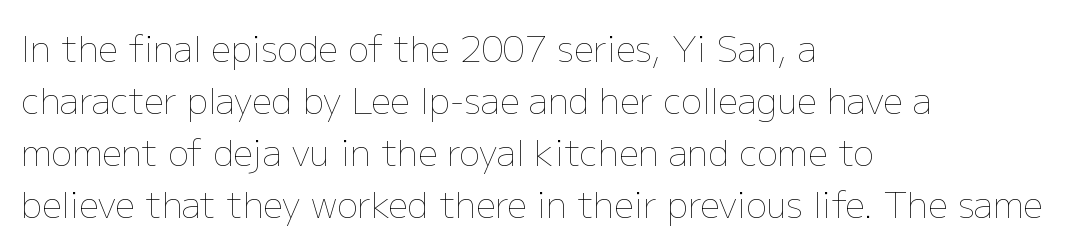
Q: Is the text bold? A: No.
Q: Is the text italic (slanted)? A: No, it is upright.
Q: Is the text underlined? A: No.
Q: How is the paragraph aligned? A: Left-aligned.
Q: Is the spacing between letters normal or unusually wide? A: Normal.
Q: Is the spacing between lines tight, normal or loose? A: Normal.
Q: Width (condensed, normal, or wide)? A: Normal.
Q: Stroke contrast? A: Low.
Q: x-height? A: Medium.
Q: Monospaced? A: No.
